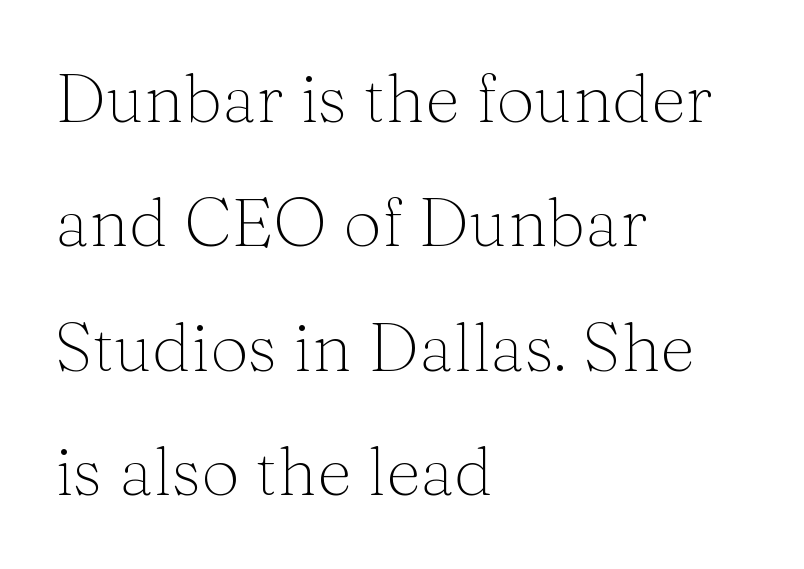
{"serif": "yes", "italic": "no", "bold": "no", "weight": "light", "width": "normal", "stroke_contrast": "medium", "x_height": "medium", "monospaced": "no", "underline": "no", "align": "left", "line_spacing_ratio": 1.83, "letter_spacing": "normal", "letter_spacing_em": 0.0, "glyph_px": 68}
